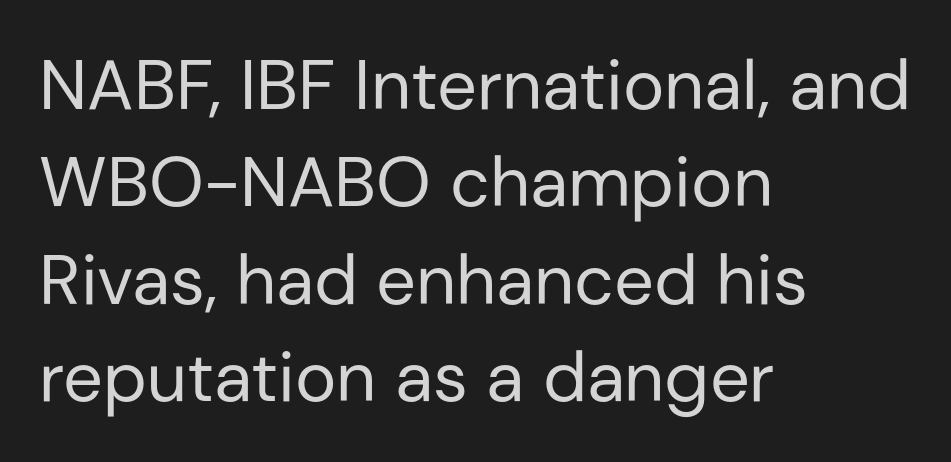
Q: Is the text bold? A: No.
Q: Is the text italic (slanted)? A: No, it is upright.
Q: Is the typeface a serif or a sans-serif typeface? A: Sans-serif.
Q: Is the text underlined? A: No.
Q: How is the paragraph aligned? A: Left-aligned.
Q: Is the spacing between letters normal or unusually wide? A: Normal.
Q: Is the spacing between lines tight, normal or loose? A: Normal.
Q: Width (condensed, normal, or wide)? A: Normal.
Q: Stroke contrast? A: Low.
Q: x-height? A: Medium.
Q: Monospaced? A: No.
